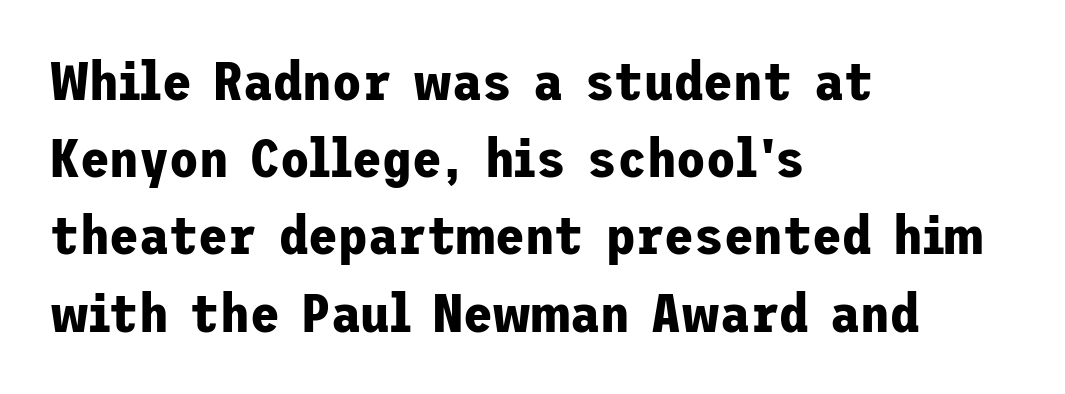
Q: Is the text bold? A: Yes.
Q: Is the text italic (slanted)? A: No, it is upright.
Q: Is the typeface a serif or a sans-serif typeface? A: Sans-serif.
Q: Is the text underlined? A: No.
Q: How is the paragraph aligned? A: Left-aligned.
Q: Is the spacing between letters normal or unusually wide? A: Normal.
Q: Is the spacing between lines tight, normal or loose? A: Normal.
Q: Width (condensed, normal, or wide)? A: Normal.
Q: Stroke contrast? A: Low.
Q: x-height? A: Medium.
